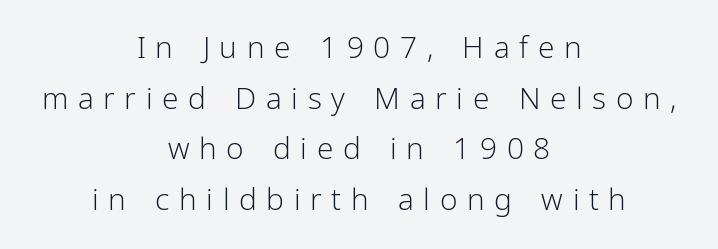
{"serif": "no", "italic": "no", "bold": "no", "weight": "light", "width": "normal", "stroke_contrast": "low", "x_height": "medium", "monospaced": "no", "underline": "no", "align": "center", "line_spacing": "normal", "line_spacing_ratio": 1.69, "letter_spacing": "wide", "letter_spacing_em": 0.32, "glyph_px": 30}
